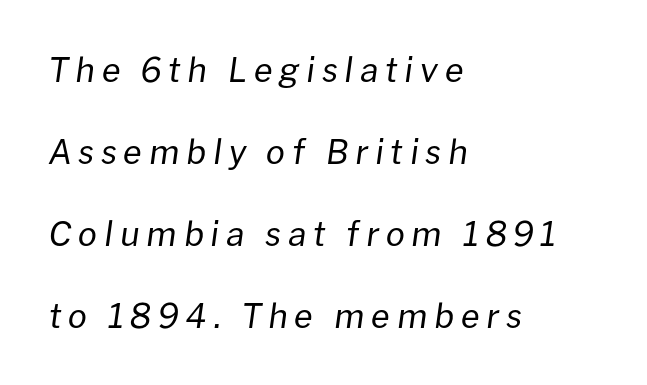
{"italic": "yes", "lean": "right", "slant_degrees": 8, "bold": "no", "weight": "regular", "width": "normal", "stroke_contrast": "low", "x_height": "medium", "monospaced": "no", "underline": "no", "align": "left", "line_spacing": "loose", "line_spacing_ratio": 2.41, "letter_spacing": "wide", "letter_spacing_em": 0.2, "glyph_px": 34}
